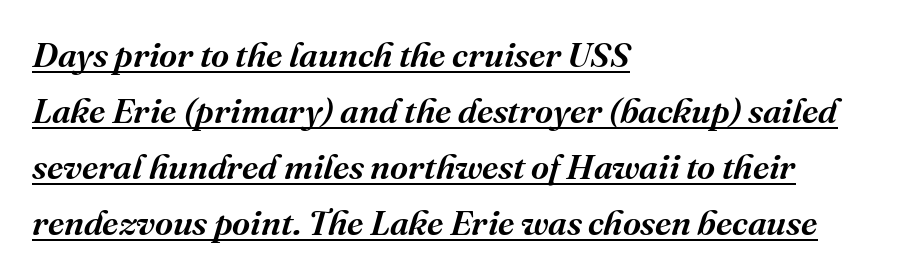
The image shows 35 px serif type, italic (leaning right); set left-aligned, normal line spacing (1.6x), normal letter spacing, underlined; medium stroke contrast and a medium x-height.
